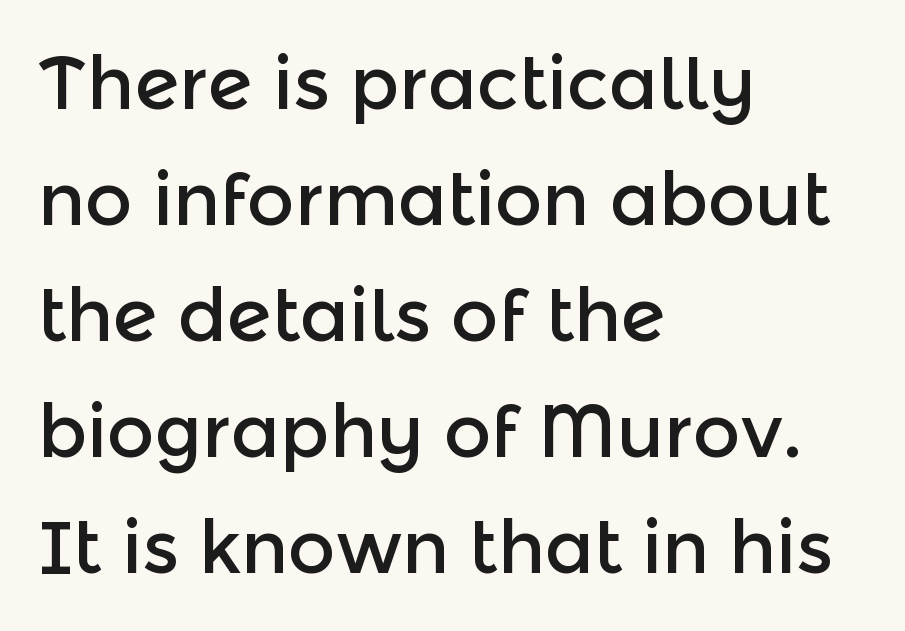
Q: Is the text italic (slanted)? A: No, it is upright.
Q: Is the typeface a serif or a sans-serif typeface? A: Sans-serif.
Q: Is the text underlined? A: No.
Q: How is the paragraph aligned? A: Left-aligned.
Q: Is the spacing between letters normal or unusually wide? A: Normal.
Q: Is the spacing between lines tight, normal or loose? A: Normal.
Q: Width (condensed, normal, or wide)? A: Normal.
Q: x-height? A: Medium.
Q: Monospaced? A: No.
